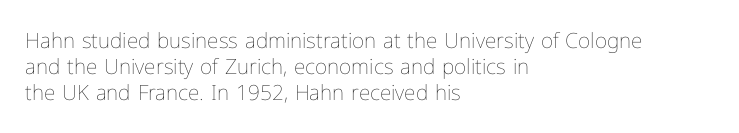
The typography opts for an upright posture over an oblique one. Unmarked baselines from the first word to the last. Students, note that the glyphs here touch the page at normal intervals. Which margin do the lines hug? The left one — the right edge is uneven. The typesetting does not lean heavy: it is not bold.
